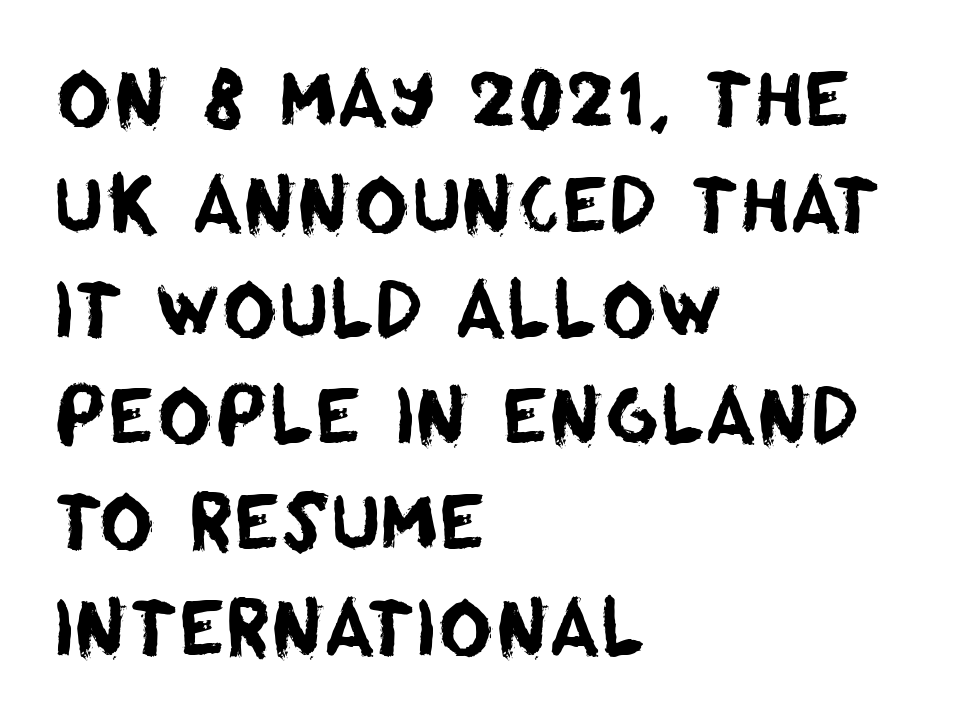
Q: Is the typeface a serif or a sans-serif typeface? A: Sans-serif.
Q: Is the text underlined? A: No.
Q: How is the paragraph aligned? A: Left-aligned.
Q: Is the spacing between letters normal or unusually wide? A: Normal.
Q: Is the spacing between lines tight, normal or loose? A: Normal.
Q: Width (condensed, normal, or wide)? A: Normal.
Q: Stroke contrast? A: Low.
Q: x-height? A: Large.
Q: Monospaced? A: No.
